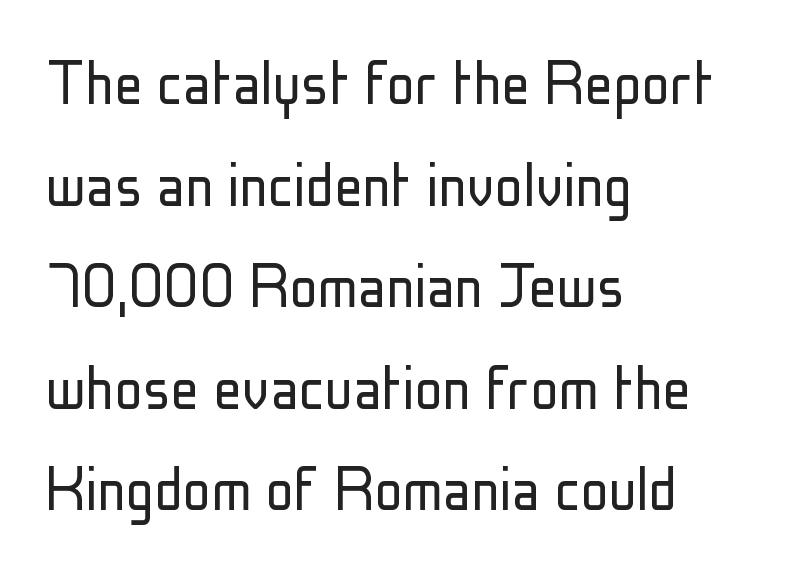
Q: Is the text bold? A: No.
Q: Is the text italic (slanted)? A: No, it is upright.
Q: Is the typeface a serif or a sans-serif typeface? A: Sans-serif.
Q: Is the text underlined? A: No.
Q: How is the paragraph aligned? A: Left-aligned.
Q: Is the spacing between letters normal or unusually wide? A: Normal.
Q: Is the spacing between lines tight, normal or loose? A: Normal.
Q: Width (condensed, normal, or wide)? A: Condensed.
Q: Stroke contrast? A: Low.
Q: x-height? A: Medium.
Q: Monospaced? A: No.
